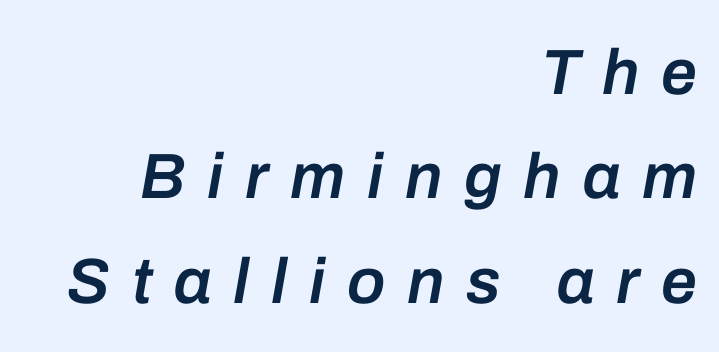
Typographic density is moderately raised because the face is semibold. Has an underline been added? It has not. Is the type slanted? Yes — the strokes lean at a clear angle. Reading down the block, your eye finds every line finishing at a fixed right position. The rendering uses natural spacing where letterforms have individual widths. These lines have a slow, spaced-out rhythm from letter to letter.
